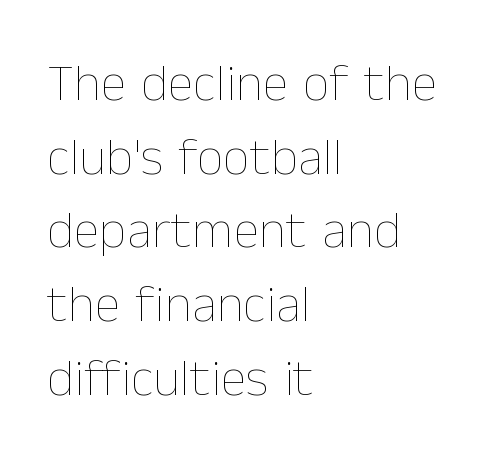
The image shows 53 px thin type, upright; set left-aligned, normal line spacing (1.39x), normal letter spacing, not underlined; low stroke contrast and a medium x-height.
